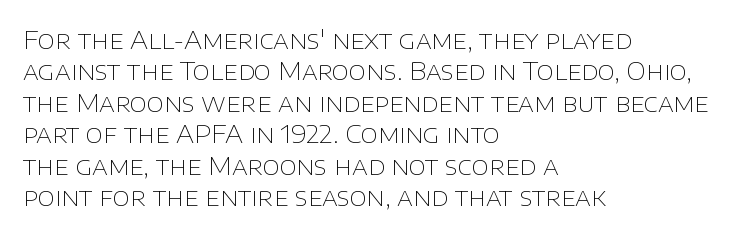
The image shows 25 px text type, upright; set left-aligned, normal line spacing (1.26x), normal letter spacing, not underlined.
